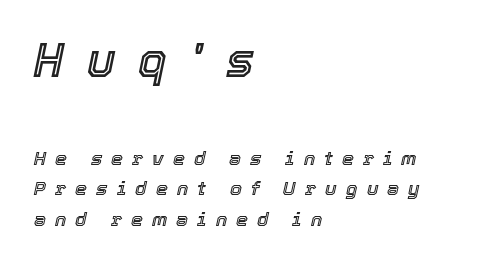
The image shows 47 px text type, italic (leaning right); set left-aligned, normal line spacing (1.6x), unusually wide letter spacing (+0.48 em), not underlined; the first (top) block is 2.47x larger; a medium x-height.
